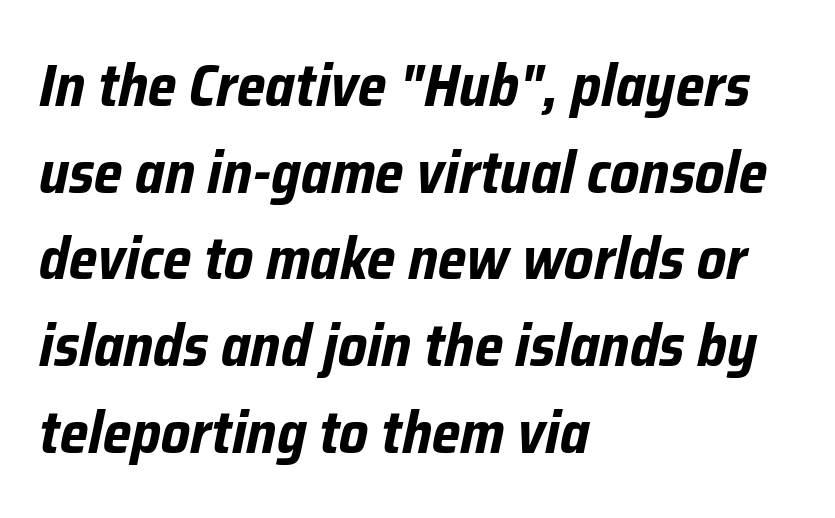
{"italic": "yes", "lean": "right", "slant_degrees": 12, "bold": "yes", "weight": "bold", "width": "condensed", "stroke_contrast": "low", "x_height": "medium", "monospaced": "no", "underline": "no", "align": "left", "line_spacing": "normal", "line_spacing_ratio": 1.47, "letter_spacing": "normal", "letter_spacing_em": 0.0, "glyph_px": 59}
